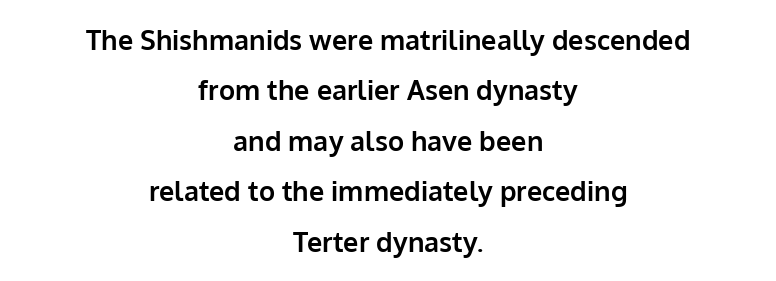
Q: Is the text bold? A: Yes.
Q: Is the text italic (slanted)? A: No, it is upright.
Q: Is the text underlined? A: No.
Q: How is the paragraph aligned? A: Centered.
Q: Is the spacing between letters normal or unusually wide? A: Normal.
